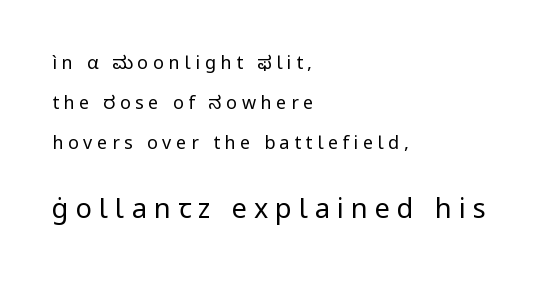
{"italic": "no", "bold": "no", "underline": "no", "align": "left", "line_spacing": "loose", "line_spacing_ratio": 2.22, "letter_spacing": "wide", "letter_spacing_em": 0.26, "larger_block": "second", "size_ratio": 1.5, "glyph_px": 27}
